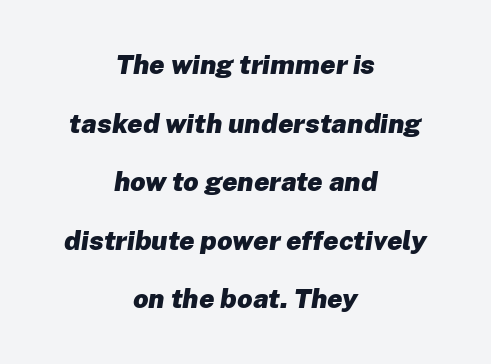
The image shows 27 px bold type, italic (leaning right); set centered, loose line spacing (2.17x), normal letter spacing, not underlined.
